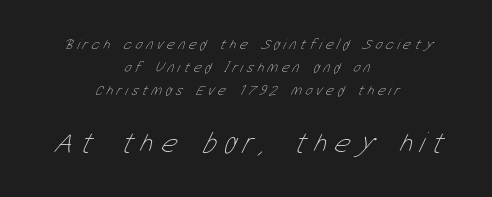
Q: Is the text bold? A: No.
Q: Is the text underlined? A: No.
Q: How is the paragraph aligned? A: Centered.
Q: Is the spacing between letters normal or unusually wide? A: Unusually wide.
Q: Is the spacing between lines tight, normal or loose? A: Normal.
Q: Which block of text is set in a larger size, the first (top) or the second (bottom)? A: The second (bottom) one.
Q: Width (condensed, normal, or wide)? A: Condensed.
Q: Stroke contrast? A: Low.
Q: x-height? A: Medium.
Q: Monospaced? A: No.
